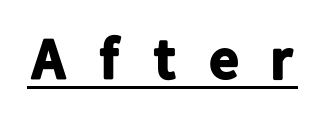
{"serif": "no", "italic": "no", "bold": "yes", "weight": "bold", "width": "normal", "stroke_contrast": "low", "x_height": "medium", "monospaced": "no", "underline": "yes", "letter_spacing": "wide", "letter_spacing_em": 0.48, "glyph_px": 58}
